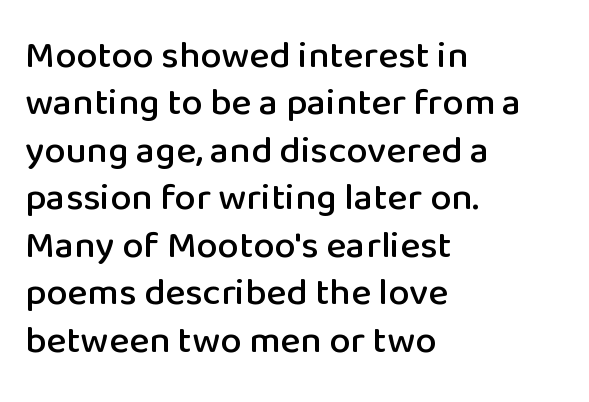
Descenders hang freely into open space. A typesetter would call this zero additional tracking. Regarding leading, the lines here are spaced in the standard way. Horizontal alignment here is leftward, the default for most running prose.
